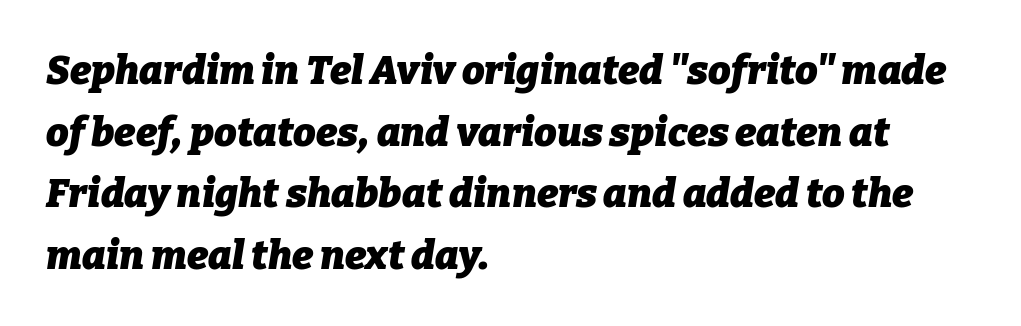
{"italic": "yes", "lean": "right", "slant_degrees": 9, "bold": "yes", "weight": "heavy", "width": "normal", "stroke_contrast": "low", "x_height": "medium", "monospaced": "no", "underline": "no", "align": "left", "line_spacing": "normal", "line_spacing_ratio": 1.54, "letter_spacing": "normal", "letter_spacing_em": 0.0, "glyph_px": 40}
